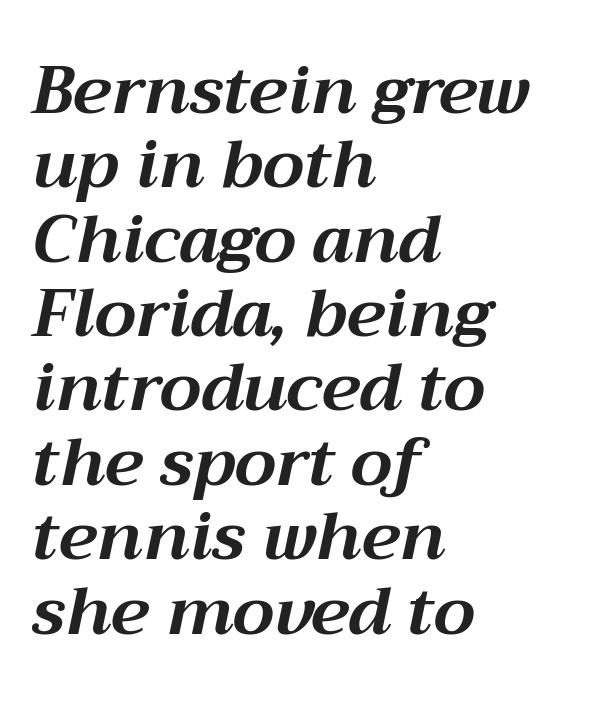
Line starts are locked; line ends wander. These lines are rendered in a variable-pitch font. The passage shown has conventional tracking throughout. Stroke thickness is high; the sample reads as a true bold. The vertical gap from one line to the next is small.
